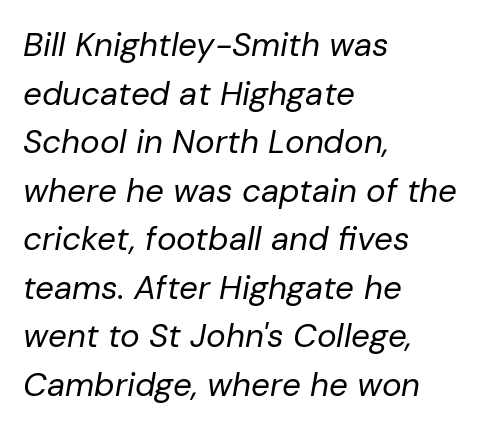
{"italic": "yes", "lean": "right", "slant_degrees": 10, "bold": "no", "weight": "regular", "width": "normal", "stroke_contrast": "low", "x_height": "medium", "monospaced": "no", "underline": "no", "align": "left", "line_spacing": "normal", "line_spacing_ratio": 1.47, "letter_spacing": "normal", "letter_spacing_em": 0.0, "glyph_px": 33}
